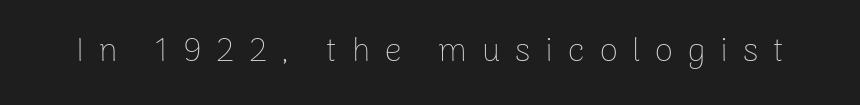
Q: Is the text bold? A: No.
Q: Is the text italic (slanted)? A: No, it is upright.
Q: Is the typeface a serif or a sans-serif typeface? A: Sans-serif.
Q: Is the text underlined? A: No.
Q: Is the spacing between letters normal or unusually wide? A: Unusually wide.
Q: Width (condensed, normal, or wide)? A: Normal.
Q: Stroke contrast? A: Low.
Q: x-height? A: Medium.
Q: Monospaced? A: No.
